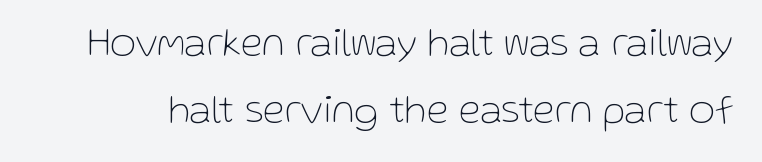
The image shows 40 px thin sans-serif type, upright; set normal line spacing (1.68x), normal letter spacing, not underlined; low stroke contrast and a medium x-height.
